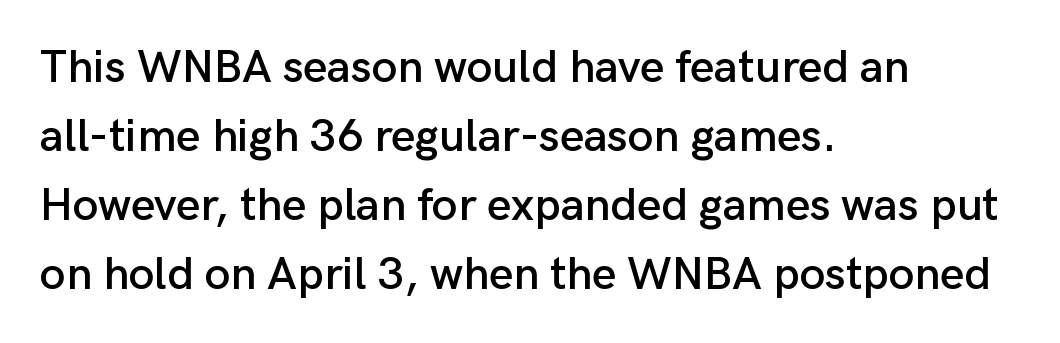
Q: Is the text italic (slanted)? A: No, it is upright.
Q: Is the typeface a serif or a sans-serif typeface? A: Sans-serif.
Q: Is the text underlined? A: No.
Q: How is the paragraph aligned? A: Left-aligned.
Q: Is the spacing between letters normal or unusually wide? A: Normal.
Q: Is the spacing between lines tight, normal or loose? A: Normal.
Q: Width (condensed, normal, or wide)? A: Normal.
Q: Stroke contrast? A: Low.
Q: x-height? A: Medium.
Q: Monospaced? A: No.
